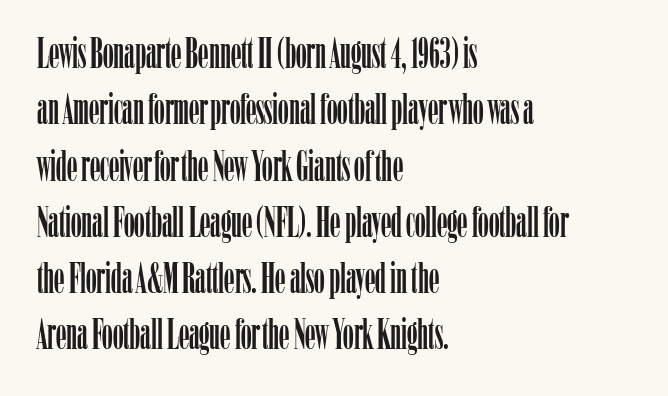
{"serif": "yes", "italic": "no", "width": "condensed", "stroke_contrast": "low", "x_height": "medium", "monospaced": "no", "underline": "no", "align": "left", "line_spacing": "normal", "line_spacing_ratio": 1.34, "letter_spacing": "normal", "letter_spacing_em": 0.0, "glyph_px": 42}
